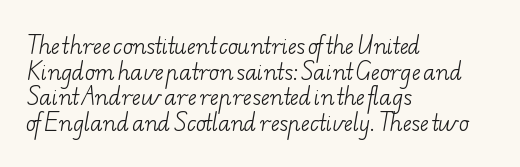
{"bold": "no", "underline": "no", "align": "left", "line_spacing_ratio": 1.22, "letter_spacing": "normal", "letter_spacing_em": 0.0, "glyph_px": 21}
